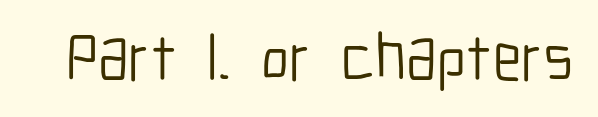
Q: Is the text bold? A: No.
Q: Is the text italic (slanted)? A: No, it is upright.
Q: Is the typeface a serif or a sans-serif typeface? A: Sans-serif.
Q: Is the text underlined? A: No.
Q: Is the spacing between letters normal or unusually wide? A: Normal.
Q: Width (condensed, normal, or wide)? A: Condensed.
Q: Stroke contrast? A: Low.
Q: x-height? A: Medium.
Q: Monospaced? A: No.
